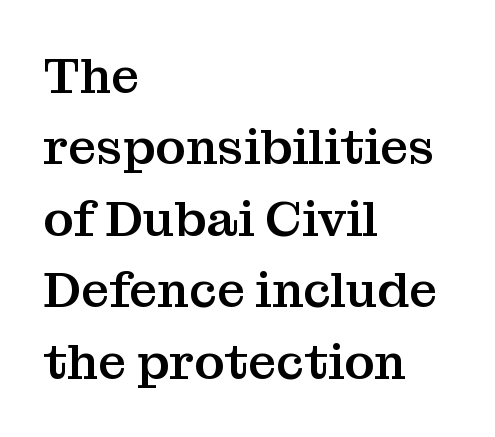
{"serif": "yes", "italic": "no", "width": "normal", "stroke_contrast": "medium", "x_height": "medium", "monospaced": "no", "underline": "no", "align": "left", "line_spacing": "normal", "line_spacing_ratio": 1.43, "letter_spacing": "normal", "letter_spacing_em": 0.0, "glyph_px": 50}
